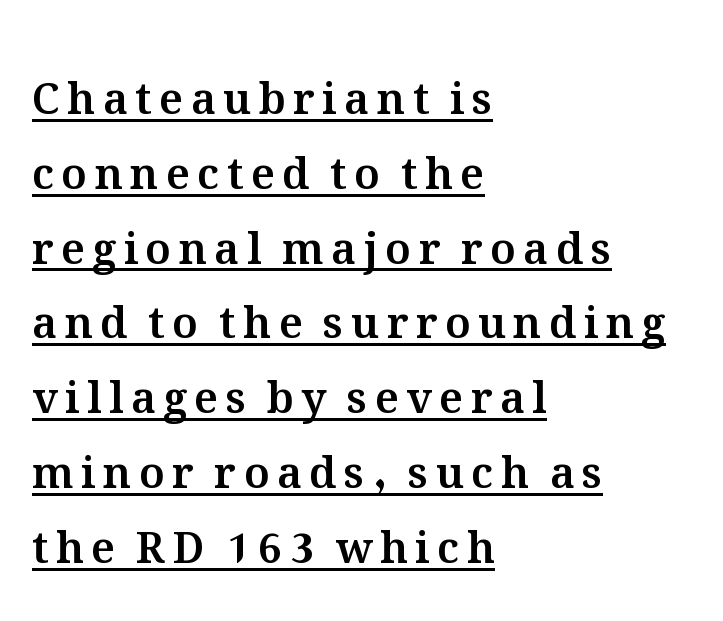
Q: Is the text italic (slanted)? A: No, it is upright.
Q: Is the text underlined? A: Yes.
Q: How is the paragraph aligned? A: Left-aligned.
Q: Width (condensed, normal, or wide)? A: Normal.
Q: Stroke contrast? A: Medium.
Q: x-height? A: Medium.
Q: Monospaced? A: No.
